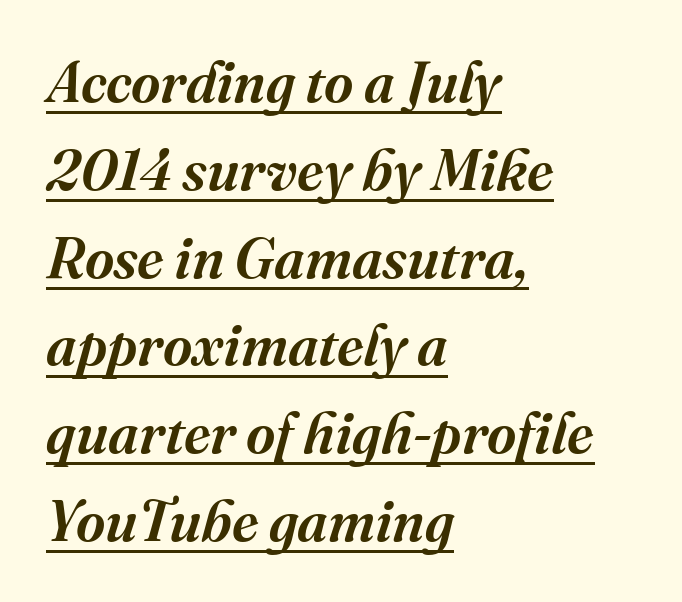
The image shows 57 px serif type, italic (leaning right); set left-aligned, normal line spacing (1.54x), normal letter spacing, underlined; medium stroke contrast and a medium x-height.
